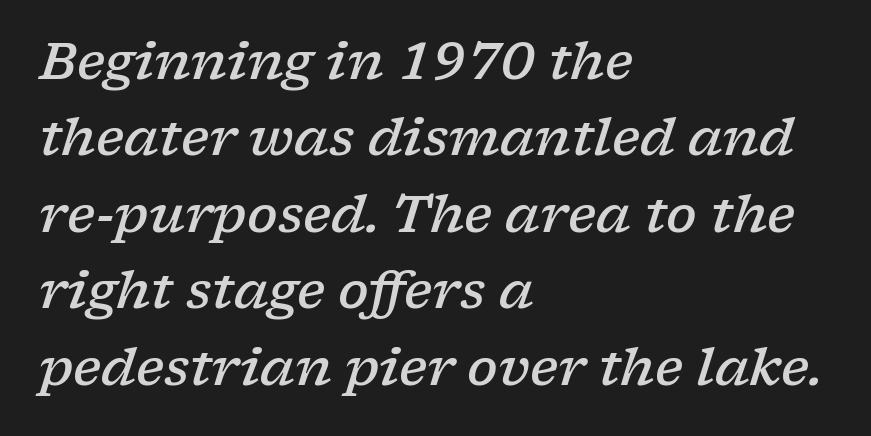
{"serif": "yes", "italic": "yes", "lean": "right", "slant_degrees": 17, "bold": "semi", "weight": "semibold", "width": "wide", "stroke_contrast": "low", "x_height": "medium", "monospaced": "no", "underline": "no", "align": "left", "line_spacing": "normal", "line_spacing_ratio": 1.5, "letter_spacing": "normal", "letter_spacing_em": 0.0, "glyph_px": 51}
